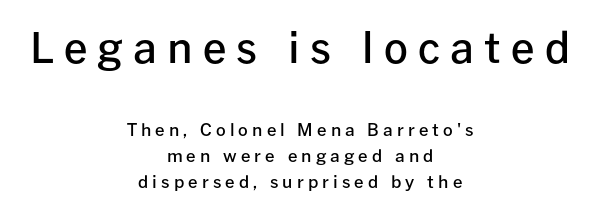
Ascenders rise straight up at ninety degrees. Regarding serifs, this sample does without them. A bit beefed up — I'd call it semibold rather than bold. The space directly below the letters is spotless. Honestly, the letter spacing is so wide it's the main thing you notice.
